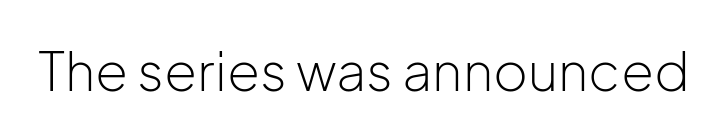
The image shows 53 px light sans-serif type, upright; set normal letter spacing, not underlined; low stroke contrast and a medium x-height.
